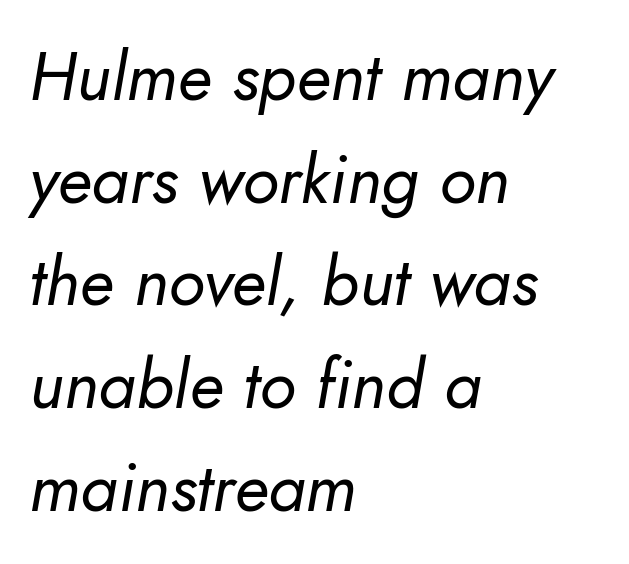
This is oblique type, the kind used for emphasis or titles. Is this a fixed-width face? No — the glyphs have proportional, varying widths. Descender tails drop into unmarked territory. This sample uses plain, unmodified letter spacing.
